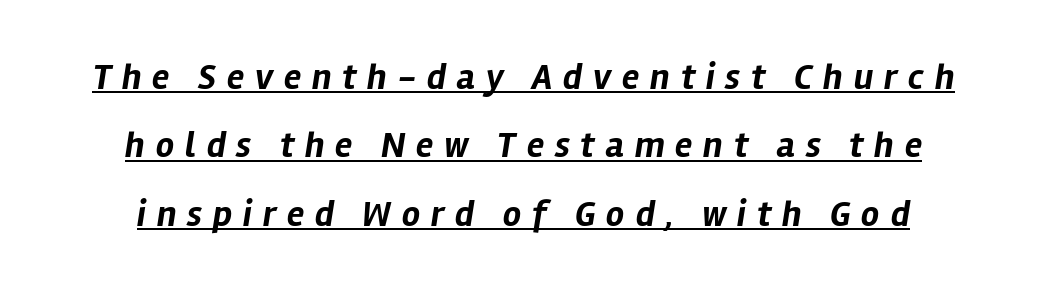
The image shows 36 px bold type, italic (leaning right); set centered, loose line spacing (1.9x), unusually wide letter spacing (+0.3 em), underlined; low stroke contrast and a medium x-height.
